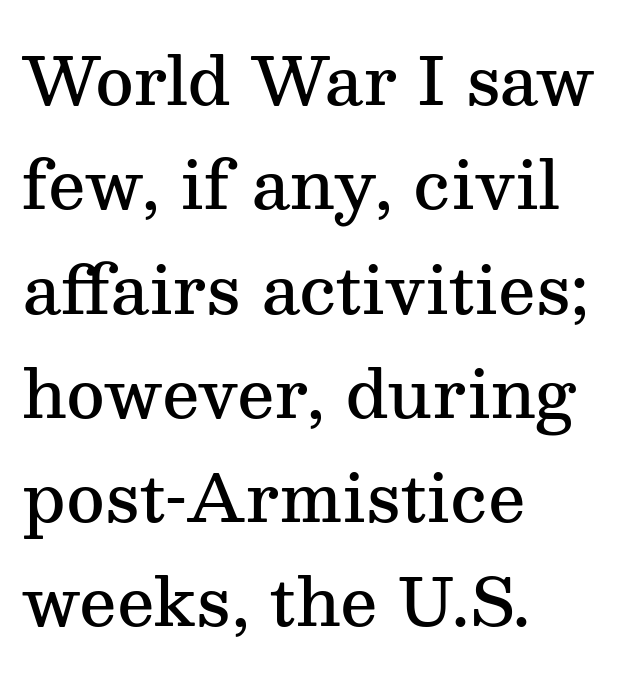
Short note: letters normally spaced. These lines are rendered in a variable-pitch font. Unlike italic type, these characters show no tilt at all. The designer left line spacing at the default. This is the in-between weight designers call semibold or demi. A classic flush-left, rag-right setting is used for this passage.
